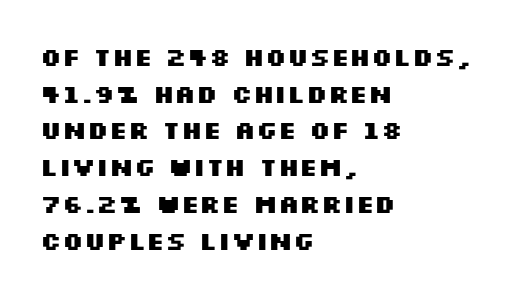
Q: Is the text bold? A: Yes.
Q: Is the text italic (slanted)? A: No, it is upright.
Q: Is the text underlined? A: No.
Q: How is the paragraph aligned? A: Left-aligned.
Q: Is the spacing between letters normal or unusually wide? A: Normal.
Q: Is the spacing between lines tight, normal or loose? A: Normal.
